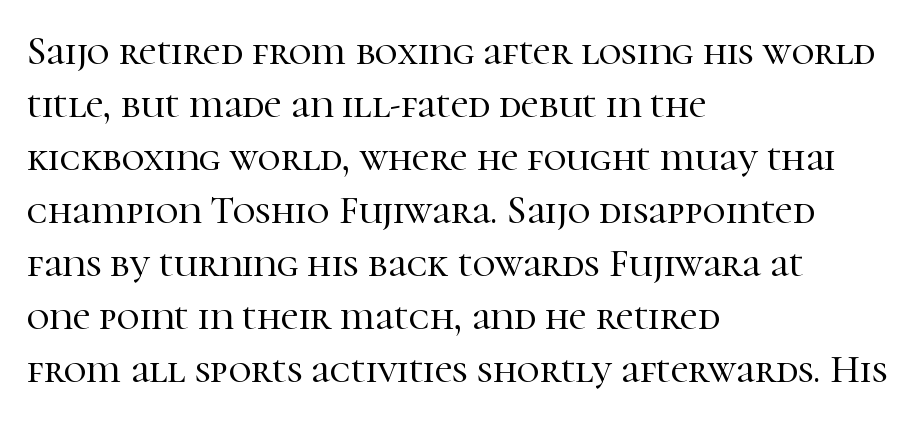
The image shows 39 px serif type, upright; set left-aligned, normal line spacing (1.36x), normal letter spacing, not underlined; high stroke contrast and a medium x-height.
